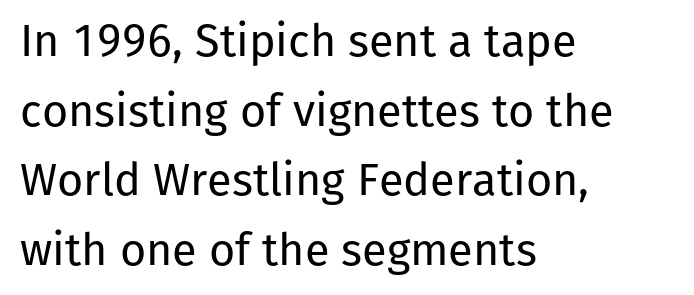
Q: Is the text bold? A: No.
Q: Is the text italic (slanted)? A: No, it is upright.
Q: Is the typeface a serif or a sans-serif typeface? A: Sans-serif.
Q: Is the text underlined? A: No.
Q: How is the paragraph aligned? A: Left-aligned.
Q: Is the spacing between letters normal or unusually wide? A: Normal.
Q: Is the spacing between lines tight, normal or loose? A: Normal.
Q: Width (condensed, normal, or wide)? A: Normal.
Q: Stroke contrast? A: Low.
Q: x-height? A: Medium.
Q: Monospaced? A: No.
